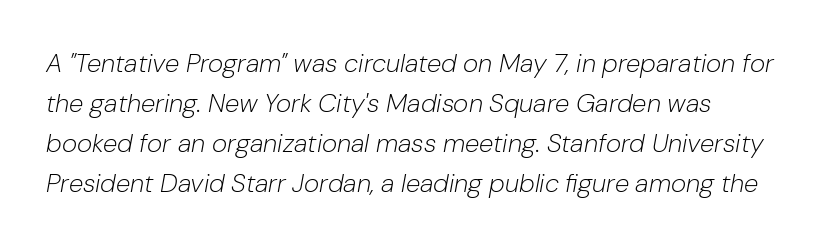
The image shows 26 px text type, italic (leaning right); set normal line spacing (1.54x), normal letter spacing, not underlined.
